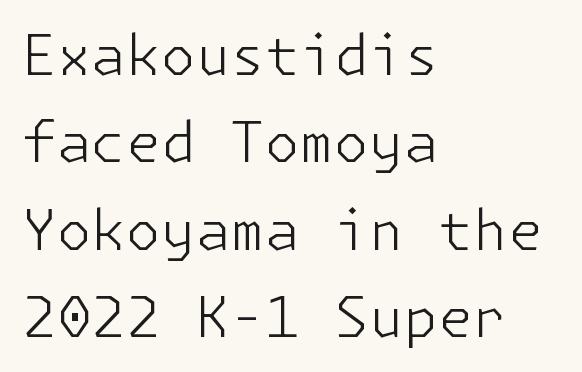
{"serif": "no", "italic": "no", "bold": "no", "weight": "light", "width": "normal", "stroke_contrast": "low", "x_height": "medium", "underline": "no", "align": "left", "line_spacing": "normal", "line_spacing_ratio": 1.56, "letter_spacing": "normal", "letter_spacing_em": 0.0, "glyph_px": 56}
